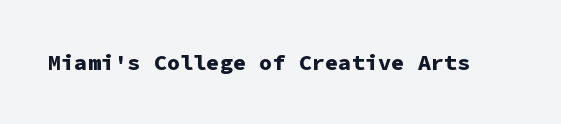
{"italic": "no", "bold": "yes", "underline": "no", "letter_spacing": "normal", "letter_spacing_em": 0.0, "glyph_px": 22}
